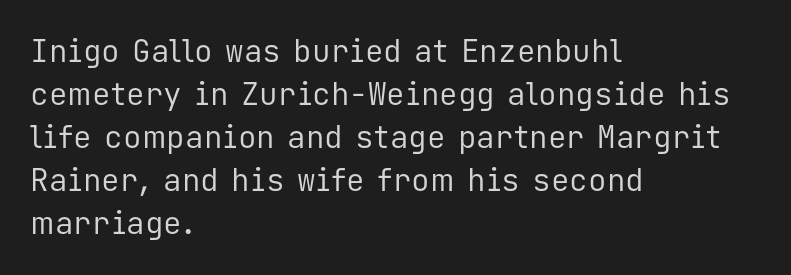
The image shows 31 px regular-weight sans-serif type, upright, monospaced; set left-aligned, normal line spacing (1.39x), normal letter spacing, not underlined; low stroke contrast and a medium x-height.
